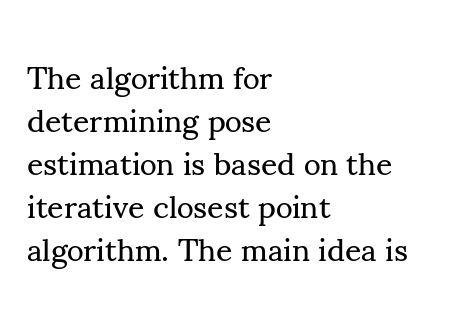
{"serif": "yes", "italic": "no", "bold": "no", "weight": "regular", "width": "normal", "stroke_contrast": "medium", "x_height": "small", "monospaced": "no", "underline": "no", "align": "left", "line_spacing": "normal", "line_spacing_ratio": 1.34, "letter_spacing": "normal", "letter_spacing_em": 0.0, "glyph_px": 32}
